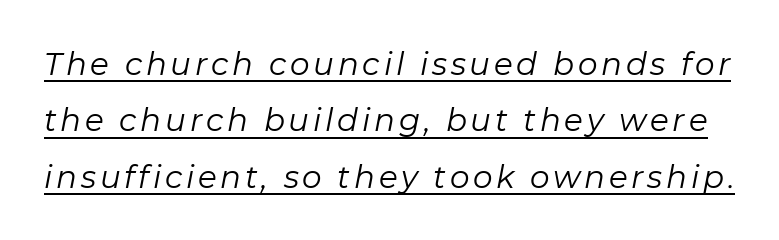
The image shows 31 px regular-weight type, italic (leaning right); set line spacing 1.82x, underlined; low stroke contrast and a medium x-height.
